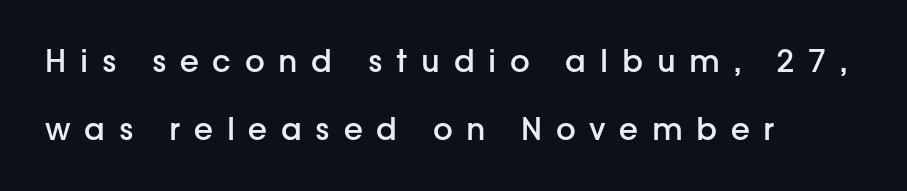
The image shows 31 px semibold sans-serif type, upright; set left-aligned, loose line spacing (2.2x), unusually wide letter spacing (+0.44 em), not underlined; low stroke contrast and a medium x-height.
